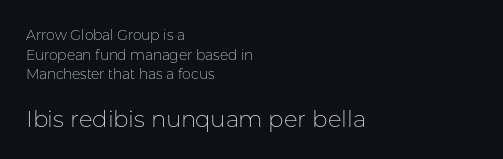
The image shows 23 px text type, upright; set left-aligned, normal line spacing (1.41x), normal letter spacing, not underlined; the second (bottom) block is 1.64x larger.
